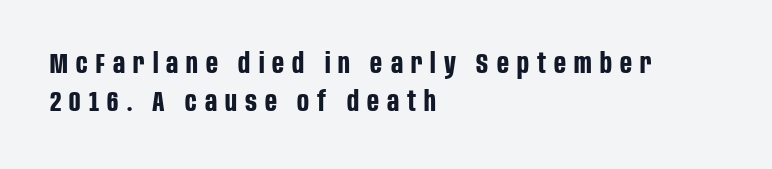
The image shows 28 px bold, condensed sans-serif type, upright; set left-aligned, normal line spacing (1.37x), unusually wide letter spacing (+0.29 em), not underlined; low stroke contrast and a large x-height.
